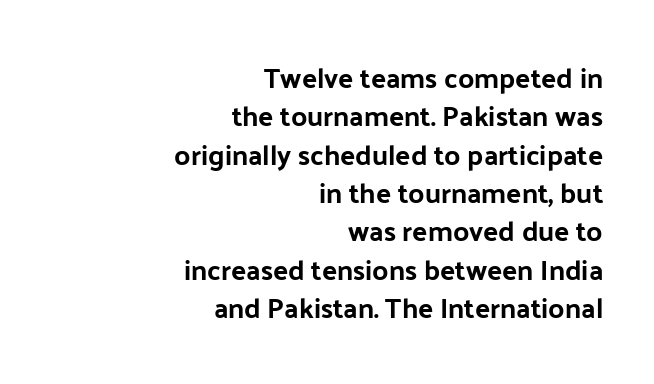
{"serif": "no", "italic": "no", "bold": "yes", "weight": "bold", "width": "normal", "stroke_contrast": "low", "x_height": "medium", "monospaced": "no", "underline": "no", "align": "right", "line_spacing": "normal", "line_spacing_ratio": 1.37, "letter_spacing": "normal", "letter_spacing_em": 0.0, "glyph_px": 28}
